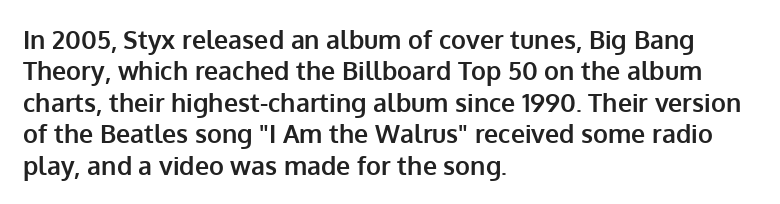
The image shows 25 px bold type, upright; set left-aligned, normal line spacing (1.26x), normal letter spacing, not underlined.
